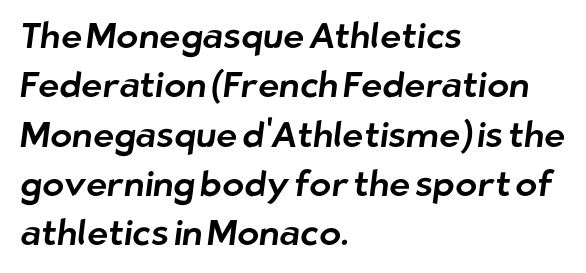
The image shows 36 px sans-serif type; set left-aligned, normal line spacing (1.37x), normal letter spacing, not underlined; low stroke contrast and a medium x-height.
